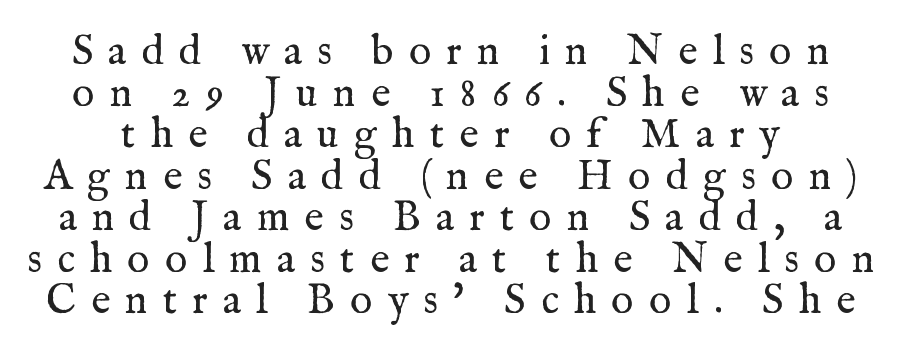
The image shows 42 px regular-weight serif type, upright; set tight line spacing (0.99x), unusually wide letter spacing (+0.36 em), not underlined; medium stroke contrast and a medium x-height.
